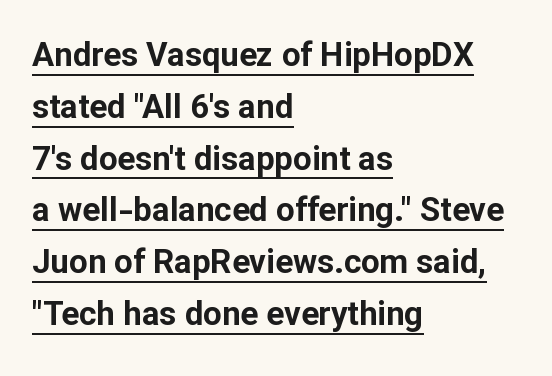
Q: Is the text bold? A: Yes.
Q: Is the text italic (slanted)? A: No, it is upright.
Q: Is the typeface a serif or a sans-serif typeface? A: Sans-serif.
Q: Is the text underlined? A: Yes.
Q: How is the paragraph aligned? A: Left-aligned.
Q: Is the spacing between letters normal or unusually wide? A: Normal.
Q: Is the spacing between lines tight, normal or loose? A: Normal.
Q: Width (condensed, normal, or wide)? A: Normal.
Q: Stroke contrast? A: Low.
Q: x-height? A: Medium.
Q: Monospaced? A: No.
